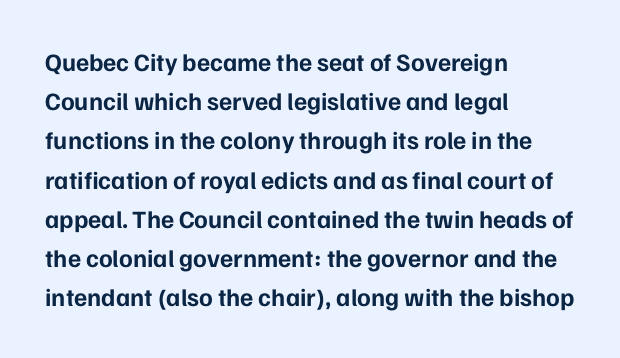
Q: Is the text bold? A: Yes.
Q: Is the text italic (slanted)? A: No, it is upright.
Q: Is the text underlined? A: No.
Q: How is the paragraph aligned? A: Left-aligned.
Q: Is the spacing between letters normal or unusually wide? A: Normal.
Q: Is the spacing between lines tight, normal or loose? A: Normal.
